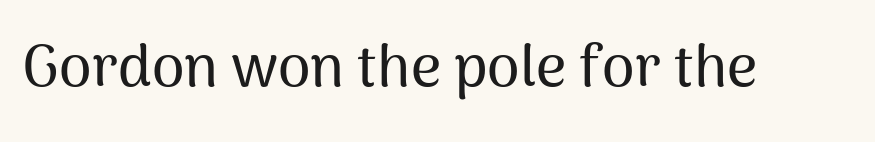
The image shows 59 px sans-serif type, upright; set normal letter spacing, not underlined; medium stroke contrast and a medium x-height.
